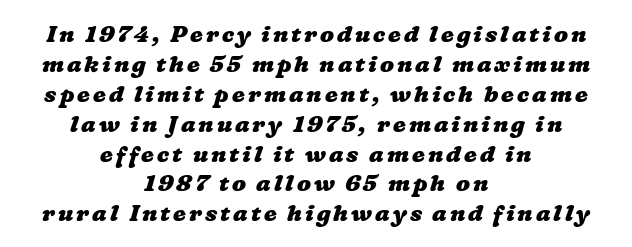
{"bold": "yes", "underline": "no", "align": "center", "line_spacing": "normal", "line_spacing_ratio": 1.3, "glyph_px": 23}
